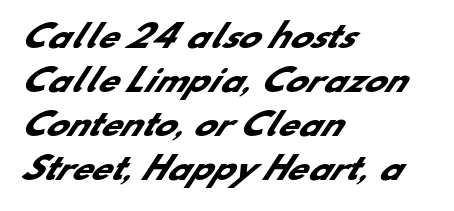
{"serif": "no", "bold": "yes", "weight": "heavy", "width": "normal", "stroke_contrast": "low", "x_height": "small", "monospaced": "no", "underline": "no", "align": "left", "line_spacing": "normal", "line_spacing_ratio": 1.37, "letter_spacing": "normal", "letter_spacing_em": 0.0, "glyph_px": 32}
